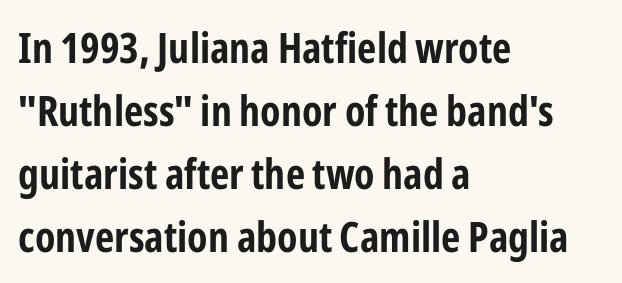
The designer left line spacing at the default. Nothing sits at the stroke ends, so this counts as sans-serif. Is this a fixed-width face? No — the glyphs have proportional, varying widths. The baseline area is clear. Unlike italic type, these characters show no tilt at all.
